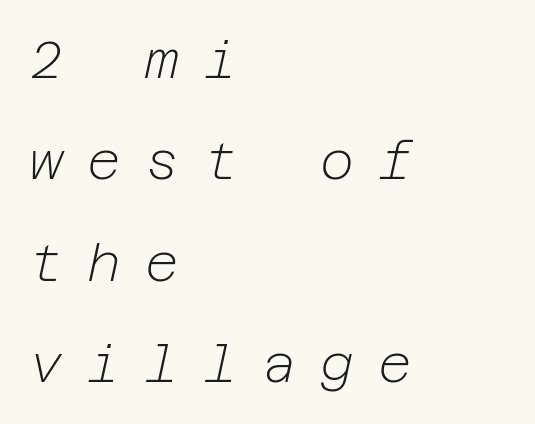
{"italic": "yes", "lean": "right", "slant_degrees": 12, "bold": "no", "weight": "light", "width": "normal", "stroke_contrast": "low", "x_height": "medium", "underline": "no", "align": "left", "line_spacing": "loose", "line_spacing_ratio": 1.95, "letter_spacing": "wide", "letter_spacing_em": 0.47, "glyph_px": 52}
